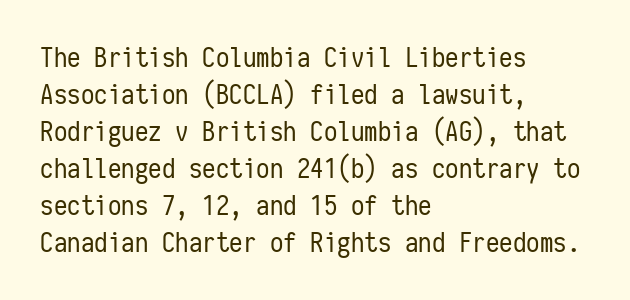
The image shows 27 px text type, upright; set left-aligned, normal line spacing (1.37x), normal letter spacing, not underlined.
